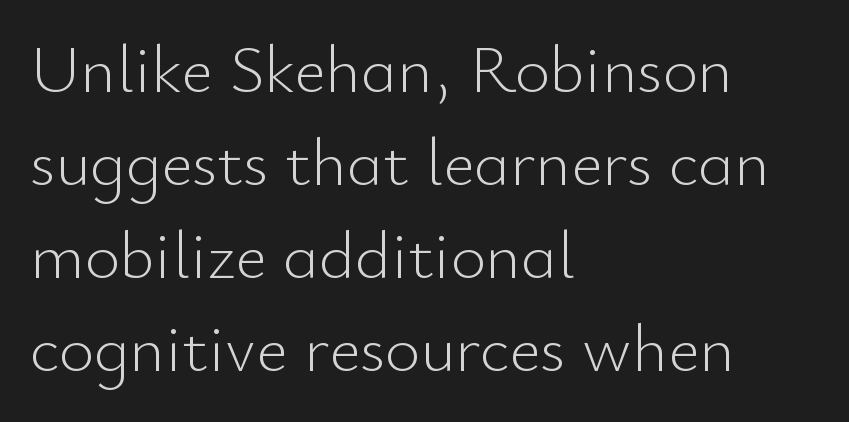
{"serif": "no", "italic": "no", "bold": "no", "weight": "light", "width": "normal", "stroke_contrast": "low", "x_height": "small", "monospaced": "no", "underline": "no", "align": "left", "line_spacing": "normal", "line_spacing_ratio": 1.37, "letter_spacing": "normal", "letter_spacing_em": 0.0, "glyph_px": 68}
